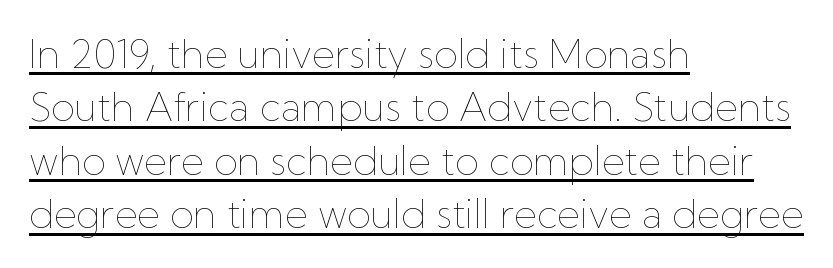
Stroke thickness stays within the range of a standard reading face or lighter. The typography opts for an upright posture over an oblique one. This sample uses plain, unmodified letter spacing. Each line of the rendering has a horizontal stroke beneath the glyphs. A student would call this left alignment; a typographer would say flush left, rag right.
